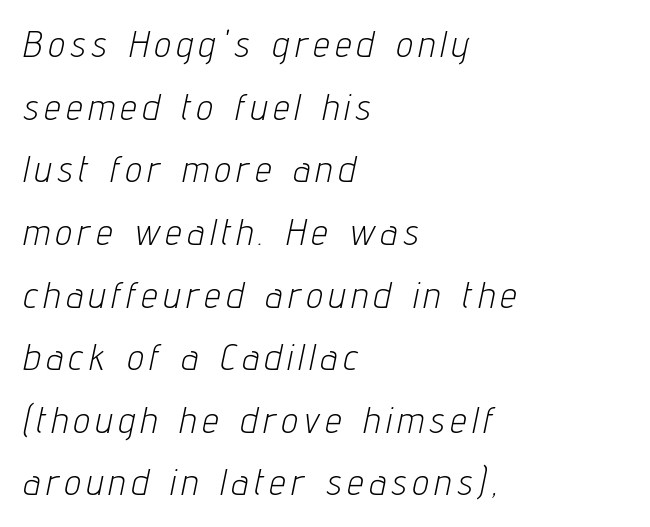
Caption: face not bold, strokes unweighted. A student would call this left alignment; a typographer would say flush left, rag right. Posture: slanted. Looks like regular typesetting: each glyph gets only the width it needs. The strip under each line holds only bare page.
